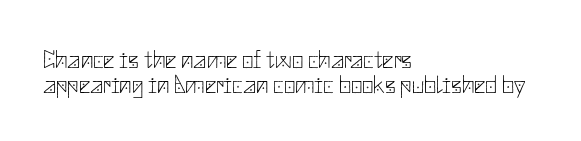
Q: Is the text bold? A: No.
Q: Is the text italic (slanted)? A: No, it is upright.
Q: Is the text underlined? A: No.
Q: How is the paragraph aligned? A: Left-aligned.
Q: Is the spacing between letters normal or unusually wide? A: Normal.
Q: Is the spacing between lines tight, normal or loose? A: Tight.
